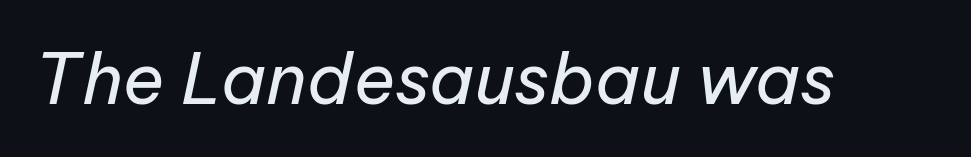
{"italic": "yes", "lean": "right", "slant_degrees": 12, "bold": "no", "weight": "regular", "width": "normal", "stroke_contrast": "low", "x_height": "medium", "monospaced": "no", "underline": "no", "letter_spacing": "normal", "letter_spacing_em": 0.0, "glyph_px": 70}
